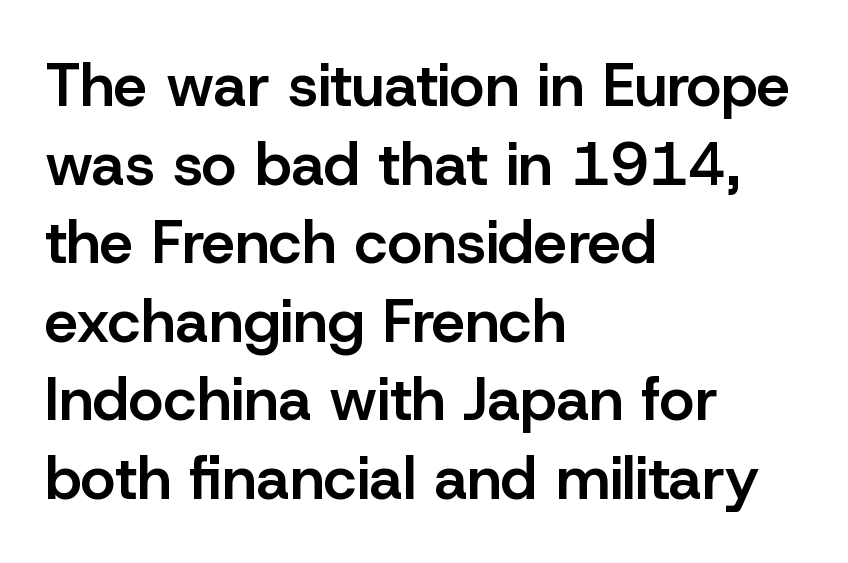
Q: Is the text bold? A: Semi-bold.
Q: Is the text italic (slanted)? A: No, it is upright.
Q: Is the typeface a serif or a sans-serif typeface? A: Sans-serif.
Q: Is the text underlined? A: No.
Q: How is the paragraph aligned? A: Left-aligned.
Q: Is the spacing between letters normal or unusually wide? A: Normal.
Q: Is the spacing between lines tight, normal or loose? A: Normal.
Q: Width (condensed, normal, or wide)? A: Normal.
Q: Stroke contrast? A: Low.
Q: x-height? A: Medium.
Q: Monospaced? A: No.
